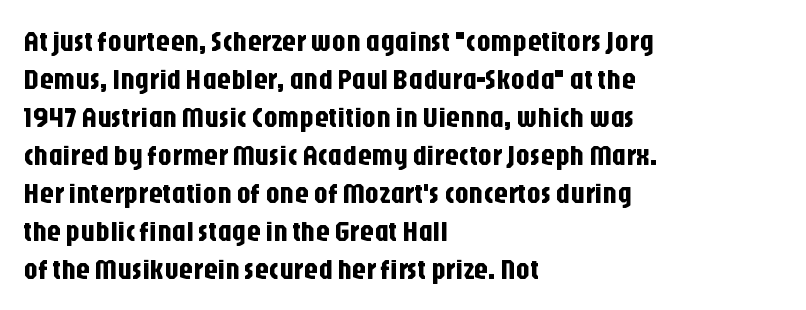
The image shows 28 px condensed sans-serif type, upright; set left-aligned, normal line spacing (1.36x), normal letter spacing, not underlined; low stroke contrast and a large x-height.
